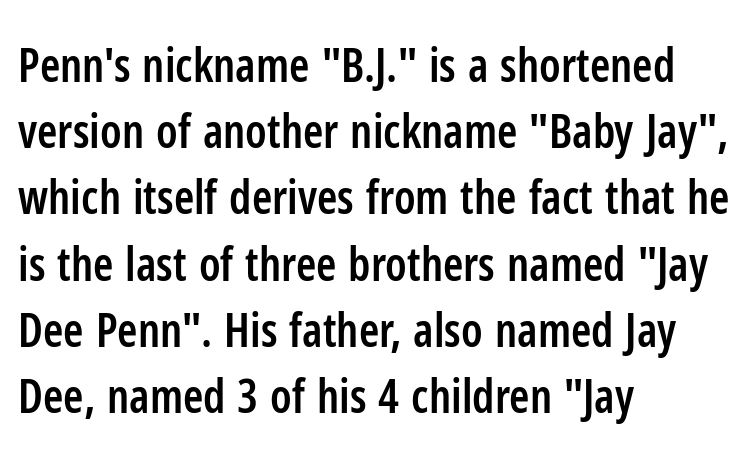
The horizontal fit of the characters is conventional and even. Italic: no, the glyphs are upright roman. If you measured baseline to baseline, you'd find a middling distance. Does the type have serifs? No, each stem ends abruptly. Typesetter's note: demi weight, one step under bold. Do the characters align in a grid? No, the font is proportional.
